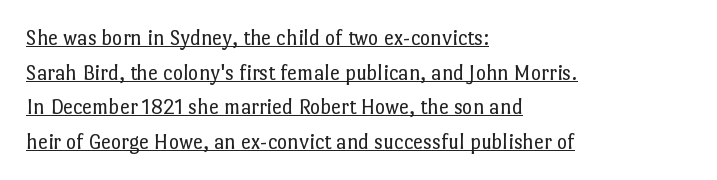
{"italic": "no", "bold": "no", "underline": "yes", "align": "left", "line_spacing": "normal", "line_spacing_ratio": 1.57, "letter_spacing": "normal", "letter_spacing_em": 0.0, "glyph_px": 22}
